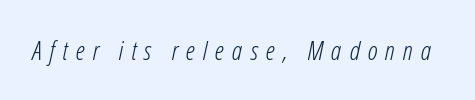
The image shows 26 px text type, italic (leaning right); set unusually wide letter spacing (+0.3 em), not underlined.
